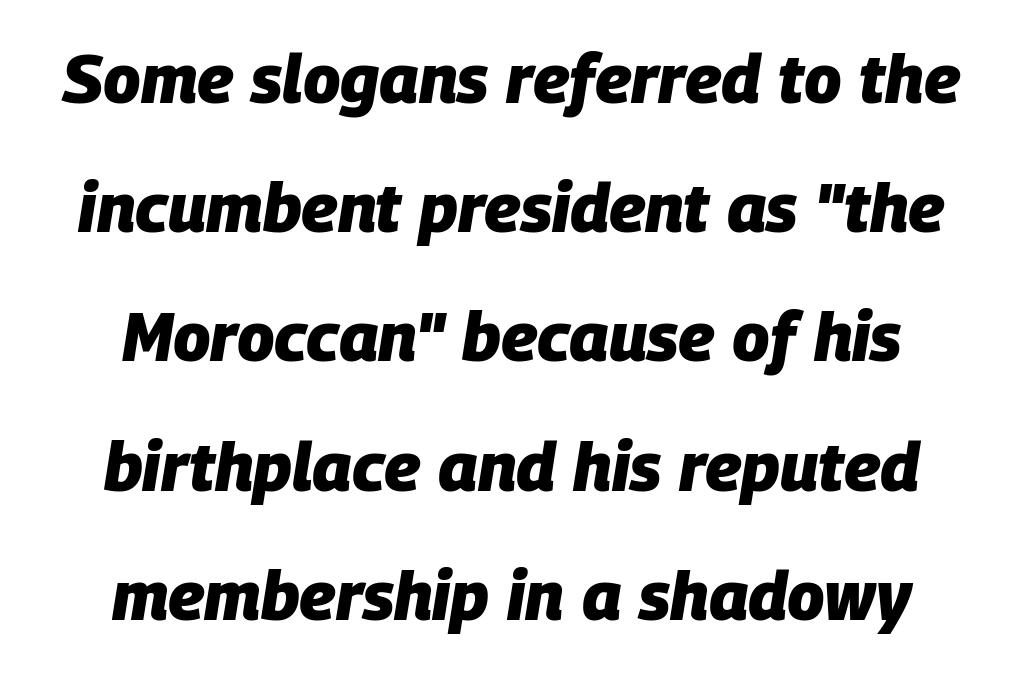
Q: Is the text bold? A: Yes.
Q: Is the text italic (slanted)? A: Yes, it leans right by about 9 degrees.
Q: Is the text underlined? A: No.
Q: How is the paragraph aligned? A: Centered.
Q: Is the spacing between letters normal or unusually wide? A: Normal.
Q: Is the spacing between lines tight, normal or loose? A: Loose.
Q: Width (condensed, normal, or wide)? A: Normal.
Q: Stroke contrast? A: Low.
Q: x-height? A: Large.
Q: Monospaced? A: No.
